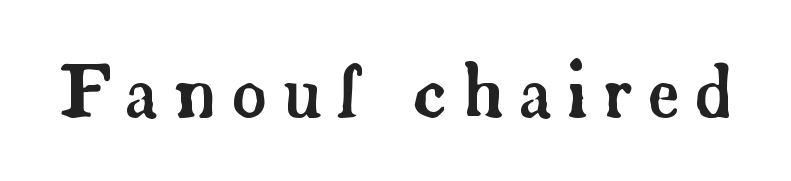
{"serif": "yes", "italic": "no", "width": "normal", "stroke_contrast": "low", "x_height": "small", "monospaced": "no", "underline": "no", "letter_spacing": "wide", "letter_spacing_em": 0.21, "glyph_px": 70}
